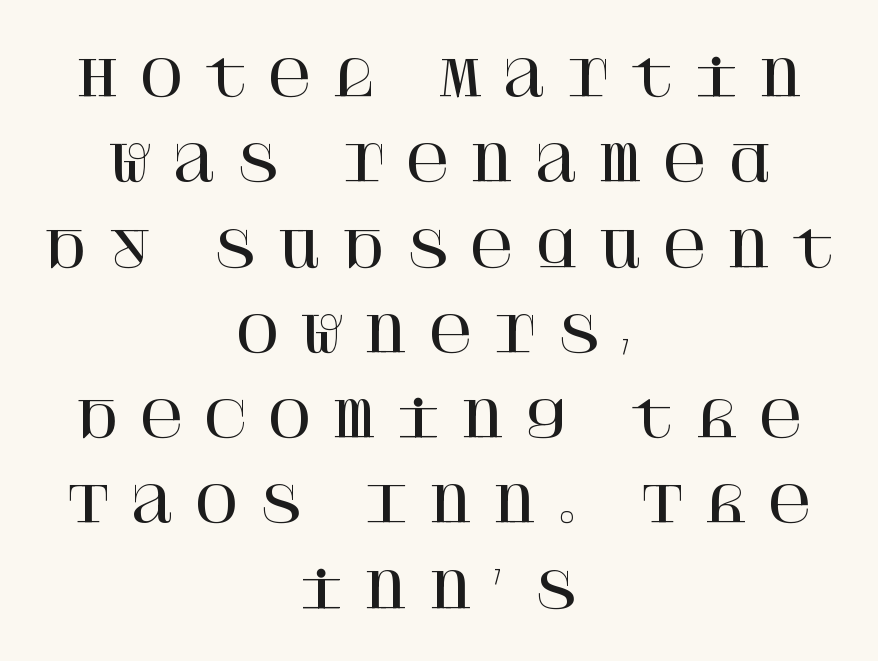
Q: Is the text italic (slanted)? A: No, it is upright.
Q: Is the typeface a serif or a sans-serif typeface? A: Serif.
Q: Is the text underlined? A: No.
Q: How is the paragraph aligned? A: Centered.
Q: Is the spacing between letters normal or unusually wide? A: Unusually wide.
Q: Width (condensed, normal, or wide)? A: Normal.
Q: Stroke contrast? A: High.
Q: x-height? A: Large.
